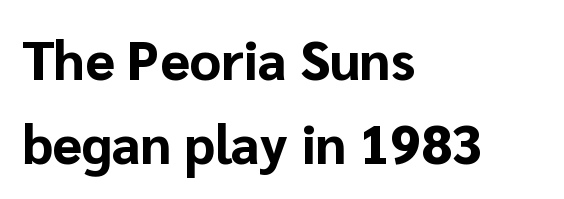
{"serif": "no", "italic": "no", "bold": "yes", "weight": "bold", "width": "normal", "stroke_contrast": "low", "x_height": "medium", "monospaced": "no", "underline": "no", "align": "left", "line_spacing": "normal", "line_spacing_ratio": 1.55, "letter_spacing": "normal", "letter_spacing_em": 0.0, "glyph_px": 54}
